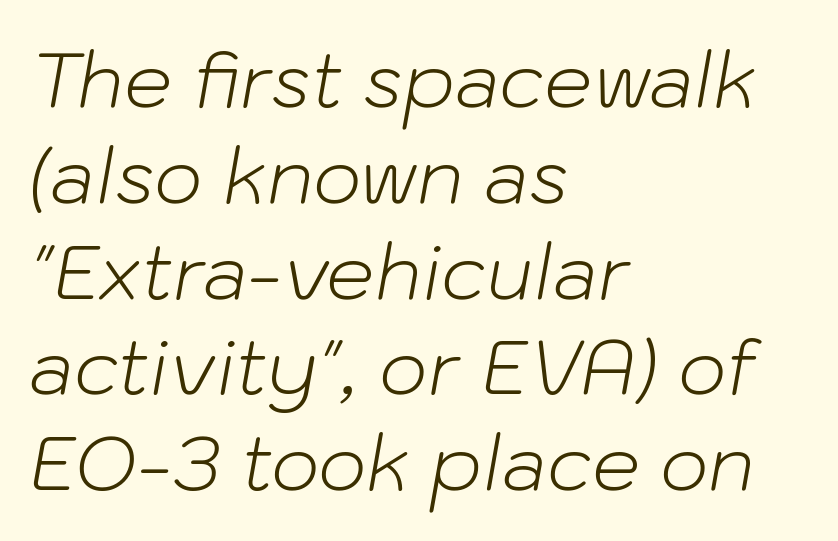
Q: Is the text bold? A: No.
Q: Is the text italic (slanted)? A: Yes, it leans right by about 10 degrees.
Q: Is the text underlined? A: No.
Q: How is the paragraph aligned? A: Left-aligned.
Q: Is the spacing between letters normal or unusually wide? A: Normal.
Q: Is the spacing between lines tight, normal or loose? A: Normal.
Q: Width (condensed, normal, or wide)? A: Normal.
Q: Stroke contrast? A: Low.
Q: x-height? A: Medium.
Q: Monospaced? A: No.
